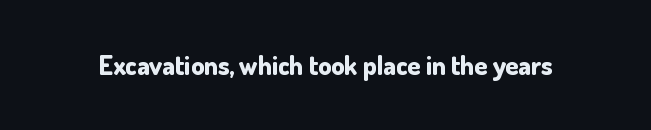
The image shows 26 px bold type, upright; set normal letter spacing, not underlined.
